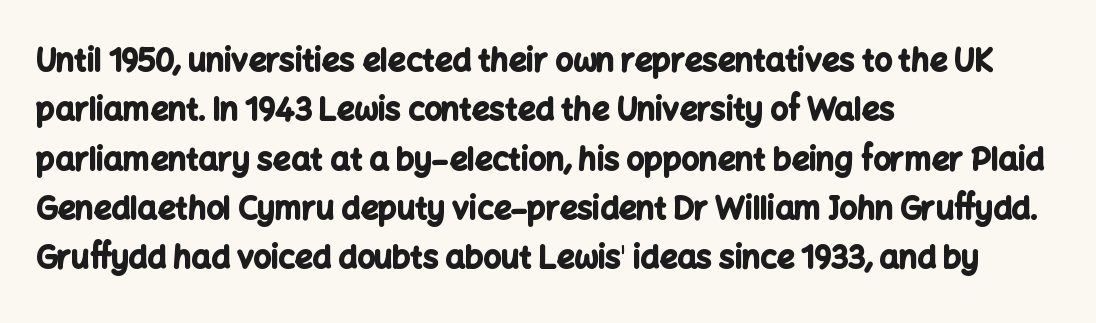
The image shows 31 px bold sans-serif type, upright; set left-aligned, normal line spacing (1.59x), normal letter spacing, not underlined; low stroke contrast and a medium x-height.
